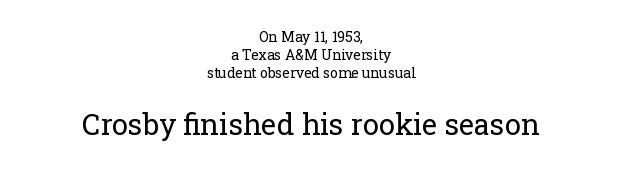
The image shows 29 px regular-weight serif type, upright; set centered, normal line spacing (1.27x), normal letter spacing, not underlined; the second (bottom) block is 2.07x larger; low stroke contrast and a medium x-height.
